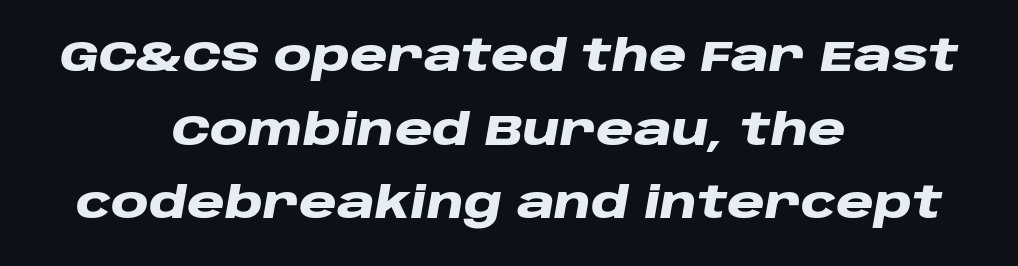
Q: Is the text bold? A: Yes.
Q: Is the text italic (slanted)? A: Yes, it leans right by about 10 degrees.
Q: Is the text underlined? A: No.
Q: How is the paragraph aligned? A: Centered.
Q: Is the spacing between letters normal or unusually wide? A: Normal.
Q: Width (condensed, normal, or wide)? A: Wide.
Q: Stroke contrast? A: Low.
Q: x-height? A: Large.
Q: Monospaced? A: No.
